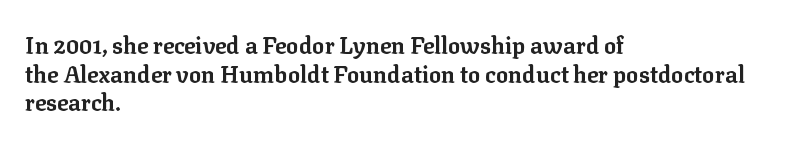
Every character sits straight up, as roman type does. Stroke thickness is high; the sample reads as a true bold. Inter-character spacing is left at the font's built-in metrics. Casual observation: everything's shoved over to the left. The specimen omits any rule beneath the text block's lines.
